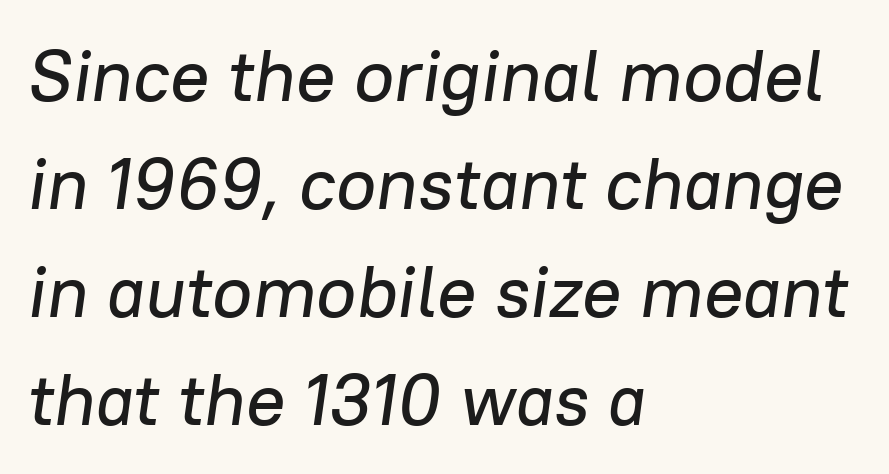
{"italic": "yes", "lean": "right", "slant_degrees": 8, "width": "normal", "stroke_contrast": "low", "x_height": "medium", "monospaced": "no", "underline": "no", "align": "left", "line_spacing": "normal", "line_spacing_ratio": 1.48, "letter_spacing": "normal", "letter_spacing_em": 0.0, "glyph_px": 73}
